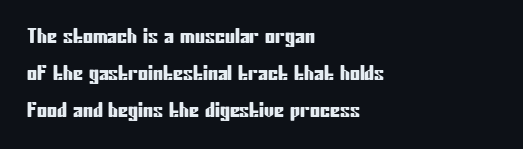
No word sits above an underline. The letters sit at their default tracking, neither squeezed nor spread. Casual observation: everything's shoved over to the left. In terms of posture, this sample is upright.
